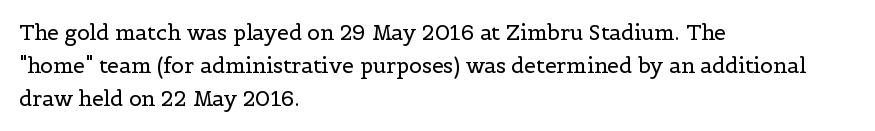
{"italic": "no", "bold": "no", "underline": "no", "align": "left", "line_spacing": "normal", "line_spacing_ratio": 1.57, "letter_spacing": "normal", "letter_spacing_em": 0.0, "glyph_px": 21}
